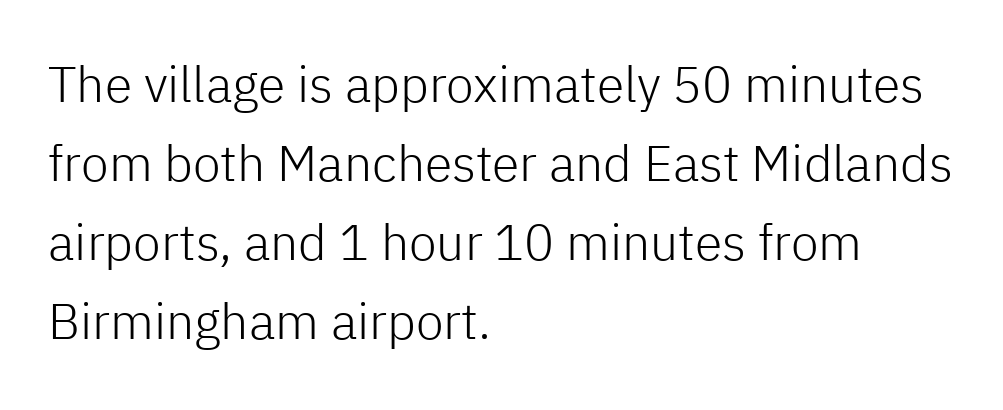
The image shows 50 px light sans-serif type, upright; set left-aligned, normal line spacing (1.58x), normal letter spacing, not underlined; low stroke contrast and a medium x-height.
